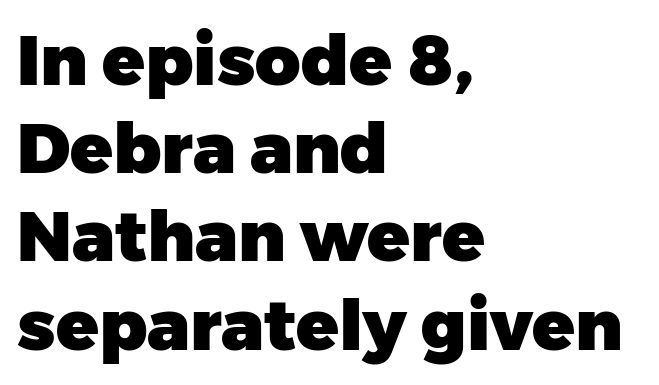
There is no visible air inserted between adjacent glyphs. The glyphs are unaccompanied by any horizontal stroke below them. The specimen reads as upright at a glance. Does the leading feel generous? No, just average. A typesetter would call this proportional, since set widths differ per character.
